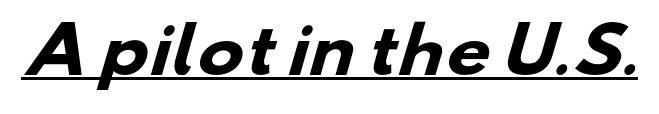
The image shows 62 px heavy, wide sans-serif type; set normal letter spacing, underlined; low stroke contrast and a small x-height.
